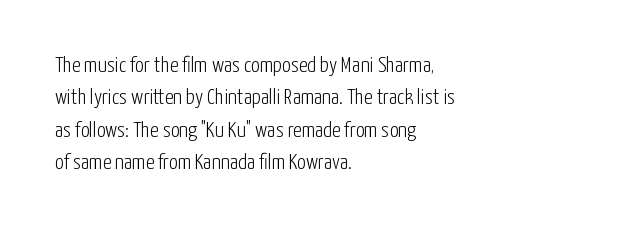
{"italic": "no", "bold": "no", "underline": "no", "align": "left", "line_spacing": "normal", "line_spacing_ratio": 1.47, "letter_spacing": "normal", "letter_spacing_em": 0.0, "glyph_px": 22}
